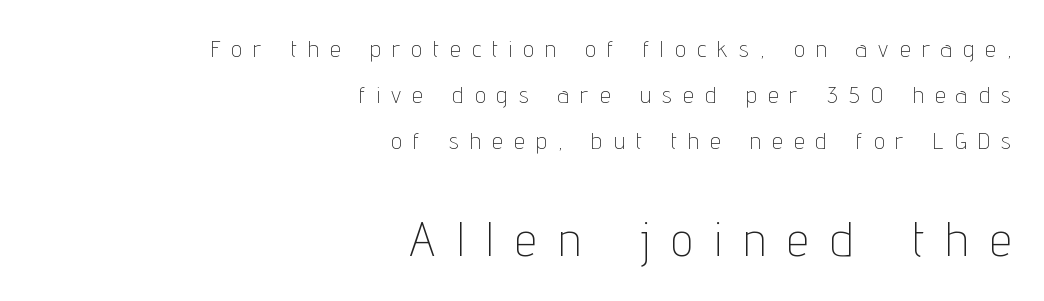
Q: Is the text bold? A: No.
Q: Is the text italic (slanted)? A: No, it is upright.
Q: Is the typeface a serif or a sans-serif typeface? A: Sans-serif.
Q: Is the text underlined? A: No.
Q: How is the paragraph aligned? A: Right-aligned.
Q: Is the spacing between letters normal or unusually wide? A: Unusually wide.
Q: Is the spacing between lines tight, normal or loose? A: Loose.
Q: Which block of text is set in a larger size, the first (top) or the second (bottom)? A: The second (bottom) one.
Q: Width (condensed, normal, or wide)? A: Condensed.
Q: Stroke contrast? A: Low.
Q: x-height? A: Medium.
Q: Monospaced? A: No.
